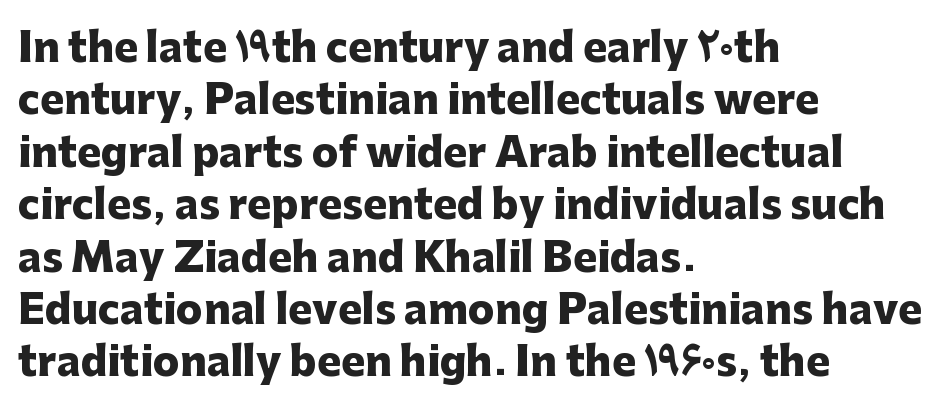
The image shows 40 px heavy sans-serif type, upright; set left-aligned, normal line spacing (1.31x), normal letter spacing, not underlined; low stroke contrast and a medium x-height.
